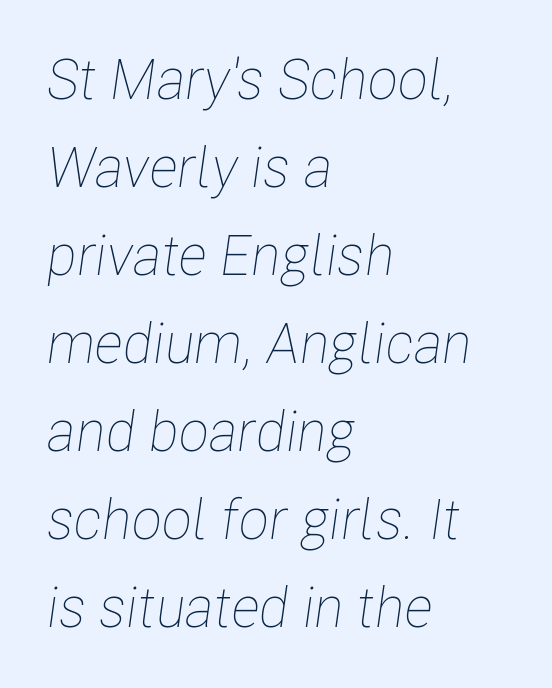
The image shows 56 px thin, condensed type, italic (leaning right); set left-aligned, normal line spacing (1.57x), normal letter spacing, not underlined; low stroke contrast and a medium x-height.
